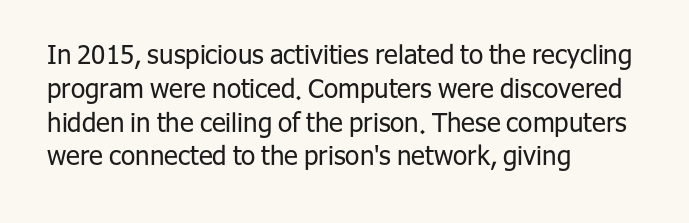
{"italic": "no", "bold": "no", "underline": "no", "align": "left", "line_spacing": "normal", "line_spacing_ratio": 1.3, "letter_spacing": "normal", "letter_spacing_em": 0.0, "glyph_px": 26}
